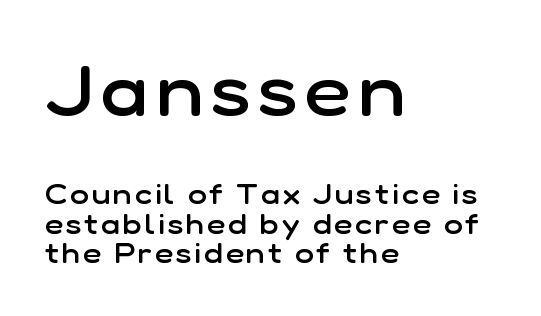
Q: Is the text bold? A: Semi-bold.
Q: Is the text italic (slanted)? A: No, it is upright.
Q: Is the typeface a serif or a sans-serif typeface? A: Sans-serif.
Q: Is the text underlined? A: No.
Q: How is the paragraph aligned? A: Left-aligned.
Q: Is the spacing between lines tight, normal or loose? A: Tight.
Q: Which block of text is set in a larger size, the first (top) or the second (bottom)? A: The first (top) one.
Q: Width (condensed, normal, or wide)? A: Normal.
Q: Stroke contrast? A: Low.
Q: x-height? A: Medium.
Q: Monospaced? A: No.
